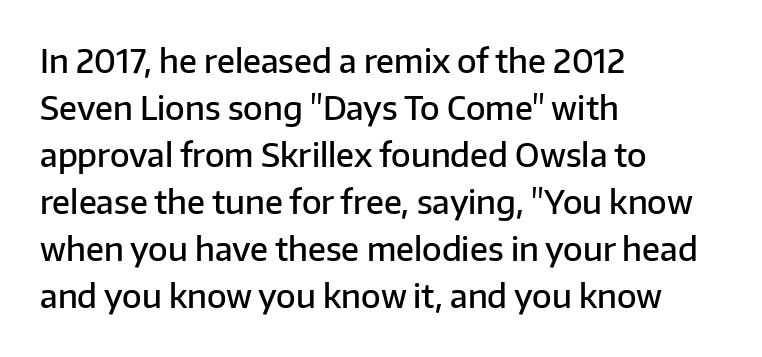
{"serif": "no", "italic": "no", "bold": "semi", "weight": "semibold", "width": "normal", "stroke_contrast": "low", "x_height": "medium", "monospaced": "no", "underline": "no", "align": "left", "line_spacing": "normal", "line_spacing_ratio": 1.47, "letter_spacing": "normal", "letter_spacing_em": 0.0, "glyph_px": 32}
